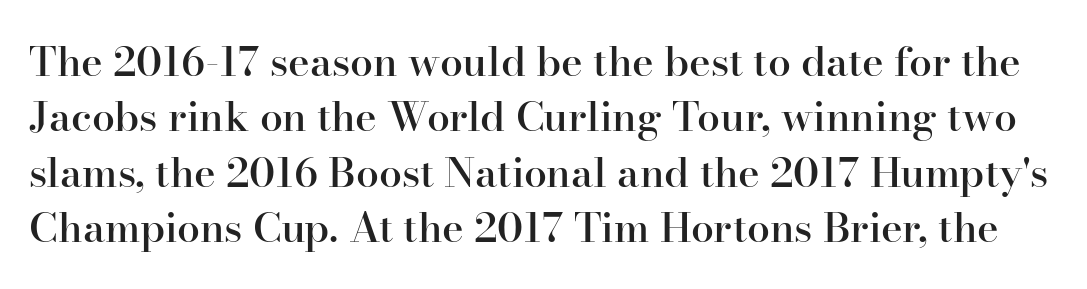
{"serif": "yes", "italic": "no", "bold": "semi", "weight": "semibold", "width": "normal", "stroke_contrast": "high", "x_height": "small", "monospaced": "no", "underline": "no", "line_spacing": "normal", "line_spacing_ratio": 1.35, "letter_spacing": "normal", "letter_spacing_em": 0.0, "glyph_px": 41}
